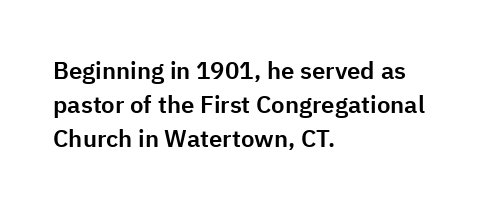
{"italic": "no", "underline": "no", "align": "left", "line_spacing": "normal", "line_spacing_ratio": 1.41, "letter_spacing": "normal", "letter_spacing_em": 0.0, "glyph_px": 24}
